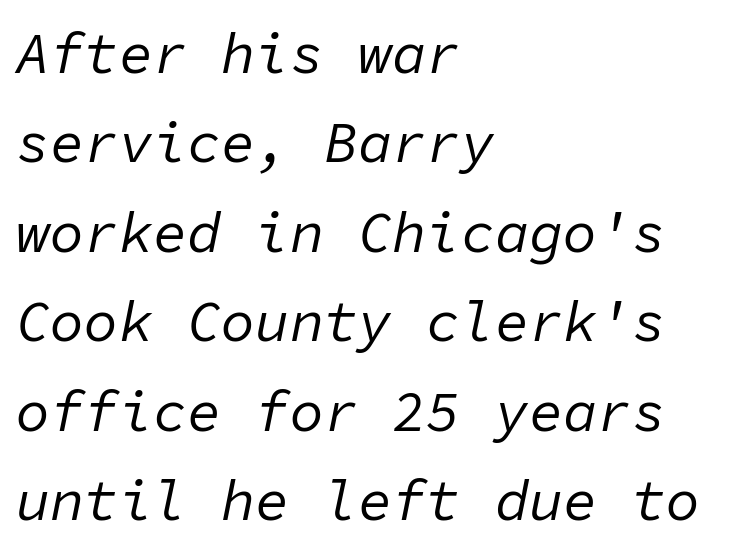
Q: Is the text bold? A: No.
Q: Is the text italic (slanted)? A: Yes, it leans right by about 11 degrees.
Q: Is the text underlined? A: No.
Q: How is the paragraph aligned? A: Left-aligned.
Q: Is the spacing between letters normal or unusually wide? A: Normal.
Q: Is the spacing between lines tight, normal or loose? A: Normal.
Q: Width (condensed, normal, or wide)? A: Normal.
Q: Stroke contrast? A: Low.
Q: x-height? A: Medium.
Q: Monospaced? A: Yes.
